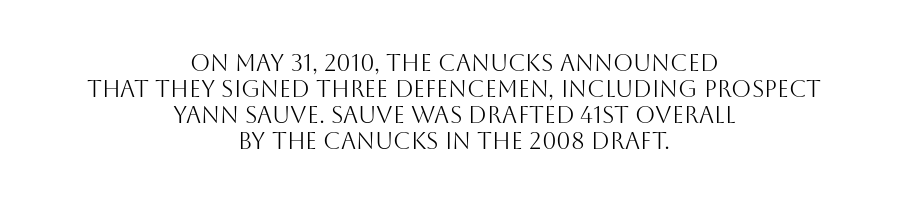
Descenders are the only things crossing below the line. Nope, not italic — everything's standing straight. Weight: regular or lighter. Cramped leading. Words appear dense and cohesive because spacing is normal.
